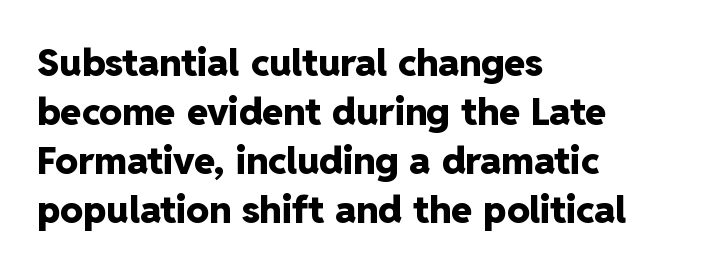
Q: Is the text bold? A: Yes.
Q: Is the text italic (slanted)? A: No, it is upright.
Q: Is the typeface a serif or a sans-serif typeface? A: Sans-serif.
Q: Is the text underlined? A: No.
Q: How is the paragraph aligned? A: Left-aligned.
Q: Is the spacing between letters normal or unusually wide? A: Normal.
Q: Is the spacing between lines tight, normal or loose? A: Normal.
Q: Width (condensed, normal, or wide)? A: Normal.
Q: Stroke contrast? A: Low.
Q: x-height? A: Medium.
Q: Monospaced? A: No.
